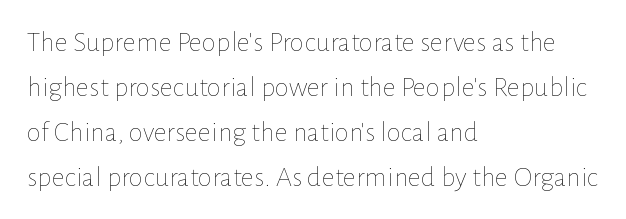
The image shows 29 px thin type, upright; set left-aligned, normal line spacing (1.55x), normal letter spacing, not underlined; low stroke contrast and a medium x-height.
